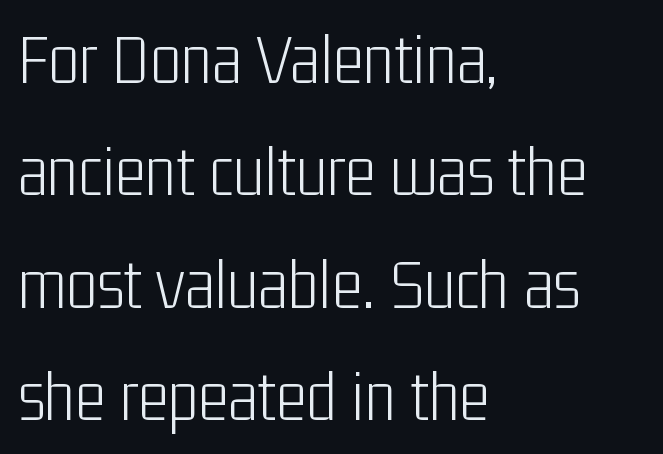
Q: Is the text bold? A: No.
Q: Is the text italic (slanted)? A: No, it is upright.
Q: Is the typeface a serif or a sans-serif typeface? A: Sans-serif.
Q: Is the text underlined? A: No.
Q: How is the paragraph aligned? A: Left-aligned.
Q: Is the spacing between letters normal or unusually wide? A: Normal.
Q: Is the spacing between lines tight, normal or loose? A: Normal.
Q: Width (condensed, normal, or wide)? A: Condensed.
Q: Stroke contrast? A: Low.
Q: x-height? A: Medium.
Q: Monospaced? A: No.
